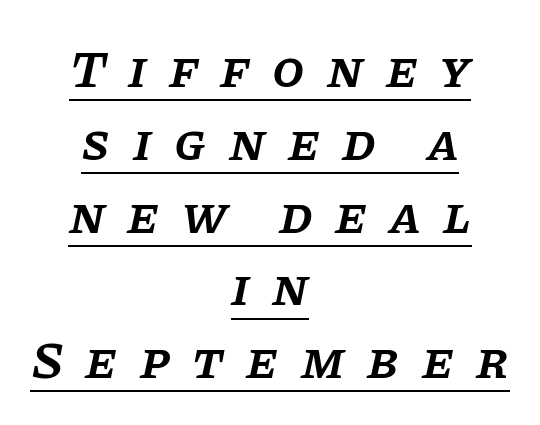
Q: Is the text bold? A: Semi-bold.
Q: Is the text italic (slanted)? A: Yes, it leans right by about 11 degrees.
Q: Is the typeface a serif or a sans-serif typeface? A: Serif.
Q: Is the text underlined? A: Yes.
Q: How is the paragraph aligned? A: Centered.
Q: Is the spacing between letters normal or unusually wide? A: Unusually wide.
Q: Is the spacing between lines tight, normal or loose? A: Normal.
Q: Width (condensed, normal, or wide)? A: Normal.
Q: Stroke contrast? A: Low.
Q: x-height? A: Large.
Q: Monospaced? A: No.
